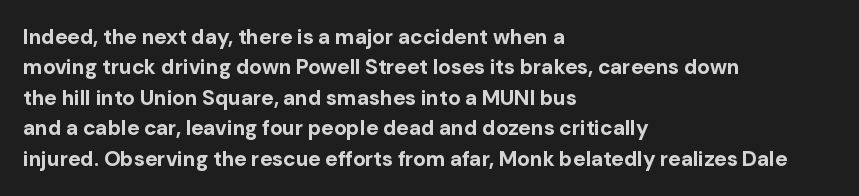
Notice how the stems are strictly vertical — no italics here. These words are printed bold, with thick strokes throughout. Leading: standard. You could call the tracking neutral — neither tight nor loose. The rendering anchors every line to the left-hand side. The words here are not underlined.
